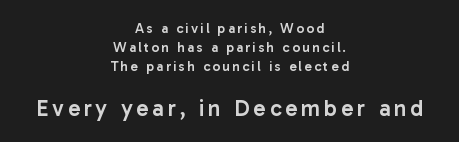
Horizontally, the lines are justified to the midpoint only. Compare the two chunks: the lower has the greater cap height. The axis of the letterforms is exactly vertical. The vertical gap from one line to the next is medium. On the weight axis this lands at semibold, roughly 600. This rendering features lettering with no underline.
